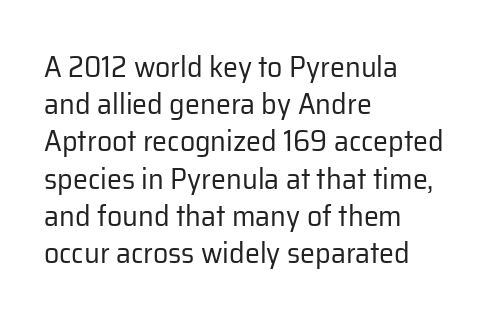
Caption: multi-line text, flush left, ragged right. Descenders are the only things crossing below the line. Posture: vertical. The strokes carry an ordinary text weight at most.
